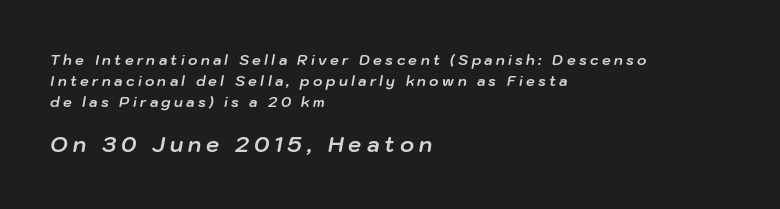
The image shows 21 px bold type, italic (leaning right); set left-aligned, normal line spacing (1.51x), unusually wide letter spacing (+0.24 em), not underlined; the second (bottom) block is 1.5x larger.
